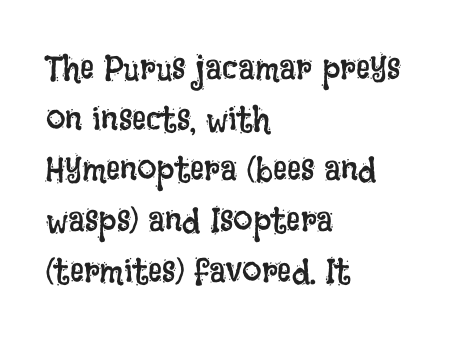
{"italic": "no", "bold": "no", "weight": "regular", "width": "condensed", "stroke_contrast": "low", "x_height": "large", "monospaced": "no", "underline": "no", "align": "left", "line_spacing": "normal", "line_spacing_ratio": 1.45, "letter_spacing": "normal", "letter_spacing_em": 0.0, "glyph_px": 35}
